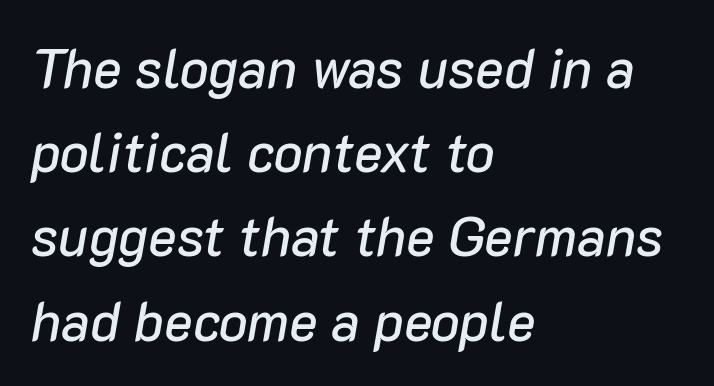
Q: Is the text italic (slanted)? A: Yes, it leans right by about 10 degrees.
Q: Is the text underlined? A: No.
Q: How is the paragraph aligned? A: Left-aligned.
Q: Is the spacing between letters normal or unusually wide? A: Normal.
Q: Is the spacing between lines tight, normal or loose? A: Normal.
Q: Width (condensed, normal, or wide)? A: Normal.
Q: Stroke contrast? A: Low.
Q: x-height? A: Medium.
Q: Monospaced? A: No.
